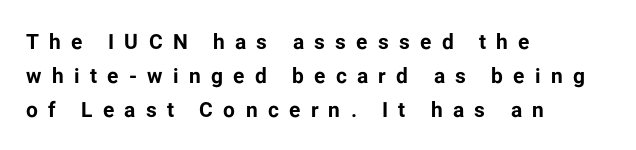
Characters remain perfectly vertical along every line. What's the leading like? Ordinary, nothing unusual. Observe the wide spacing: letters keep a clear distance from each other. Is the type bold? Yes — the strokes are clearly thick and heavy. Words float on clear page, feet unadorned. This sample is left-justified, so line endings fall wherever the words run out.
